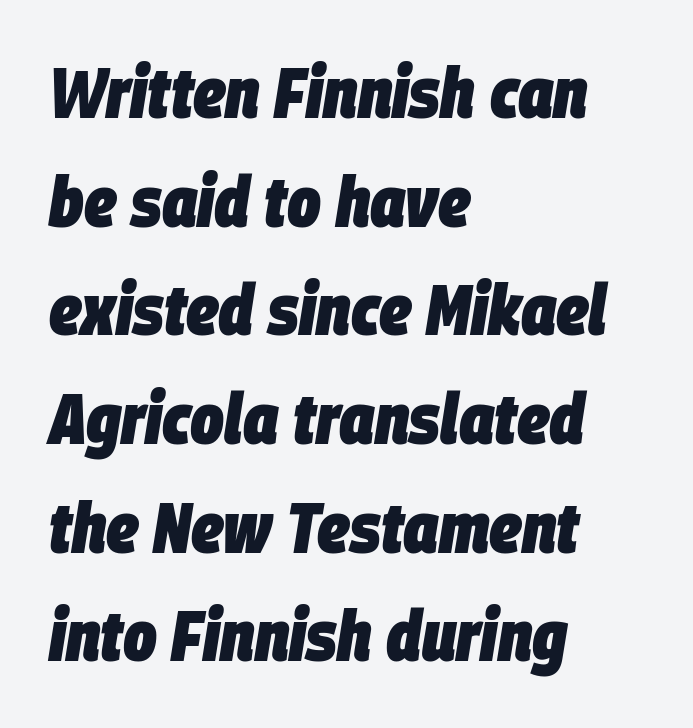
The image shows 71 px heavy, condensed type, italic (leaning right); set left-aligned, normal line spacing (1.53x), normal letter spacing, not underlined; low stroke contrast and a large x-height.
